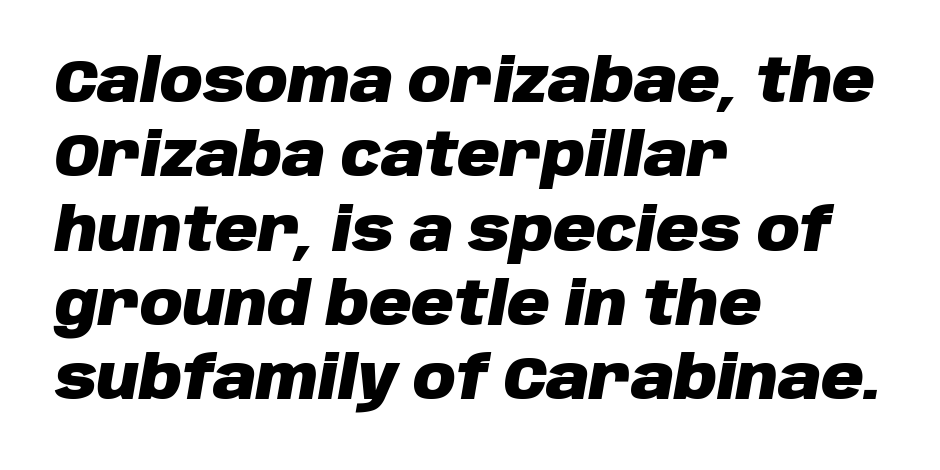
Teacher's note: observe the even left margin — that is flush-left alignment. Weight check: bold — yes, fully. Words appear dense and cohesive because spacing is normal. If you measured baseline to baseline, you'd find a middling distance. These lines are rendered in a variable-pitch font.
